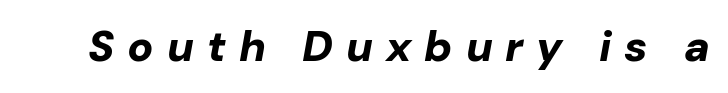
The image shows 43 px bold type, italic (leaning right); set unusually wide letter spacing (+0.3 em), not underlined; low stroke contrast and a medium x-height.
